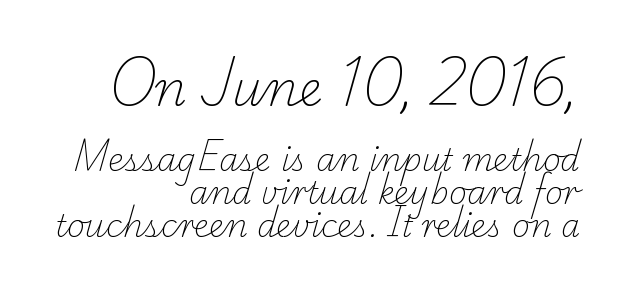
The image shows 47 px light serif type; set right-aligned, tight line spacing (1.07x), normal letter spacing, not underlined; the first (top) block is 1.52x larger; low stroke contrast and a small x-height.
